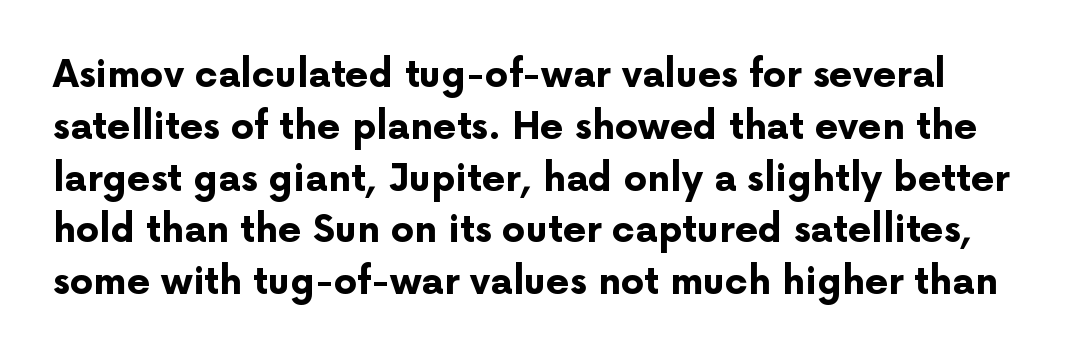
Q: Is the text bold? A: Yes.
Q: Is the text italic (slanted)? A: No, it is upright.
Q: Is the typeface a serif or a sans-serif typeface? A: Sans-serif.
Q: Is the text underlined? A: No.
Q: Is the spacing between letters normal or unusually wide? A: Normal.
Q: Is the spacing between lines tight, normal or loose? A: Normal.
Q: Width (condensed, normal, or wide)? A: Normal.
Q: Stroke contrast? A: Low.
Q: x-height? A: Medium.
Q: Monospaced? A: No.
